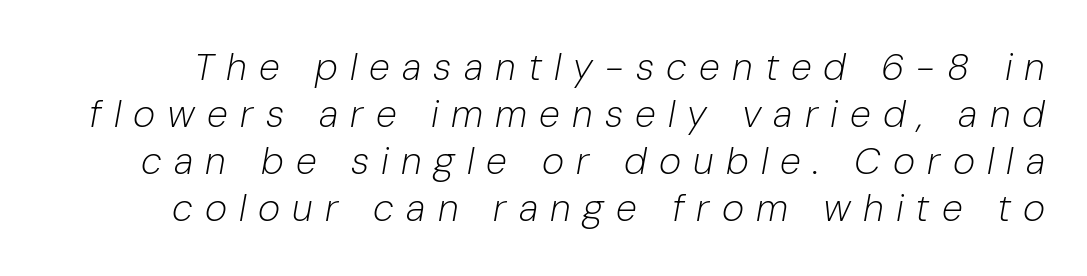
Spacing verdict: proportional, widths tailored to each character. Glance below the letters and you will spot only blank space. Each stroke keeps to a modest, everyday thickness or less. These lines have a slow, spaced-out rhythm from letter to letter.
